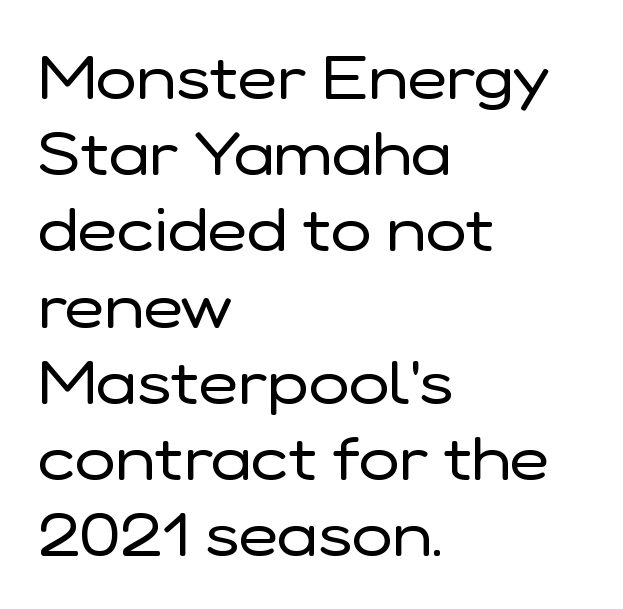
{"serif": "no", "italic": "no", "bold": "no", "weight": "regular", "width": "normal", "stroke_contrast": "low", "x_height": "medium", "monospaced": "no", "underline": "no", "align": "left", "line_spacing": "normal", "line_spacing_ratio": 1.25, "letter_spacing": "normal", "letter_spacing_em": 0.0, "glyph_px": 61}
